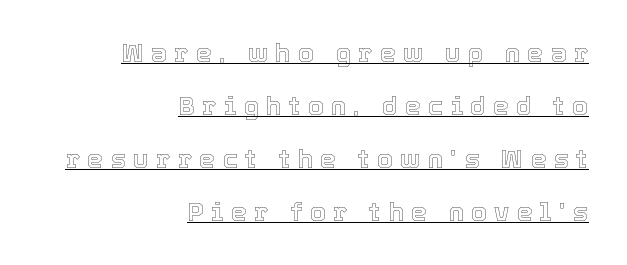
In terms of letterspacing, this is a distinctly airy, spread setting. A typographer would call this underscored text. The axis of the letterforms is exactly vertical. The compositor pushed each line to the right boundary.
